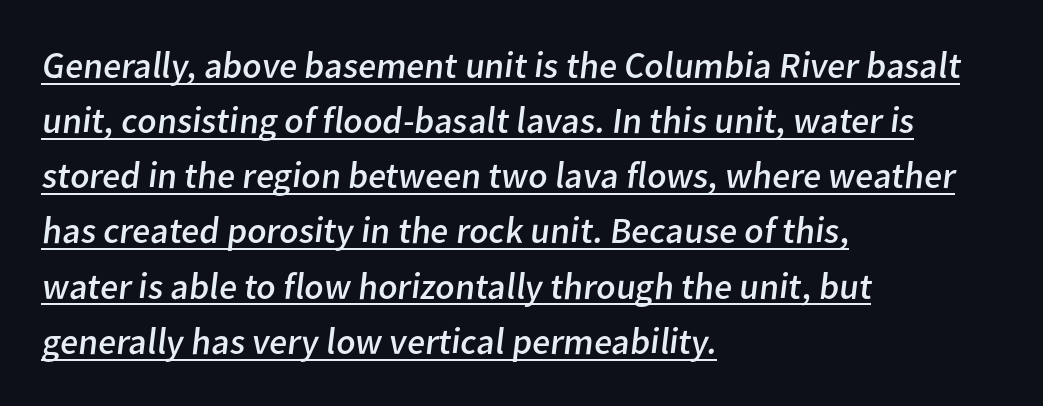
The glyphs in this specimen are sans serif. The vertical gap from one line to the next is medium. A quiet, ordinary-to-light weight characterises the typeface. Looks like regular typesetting: each glyph gets only the width it needs. Observe the ordinary spacing: letters are neighbours, not strangers. The passage is arranged the way most books set body copy — flush left.
